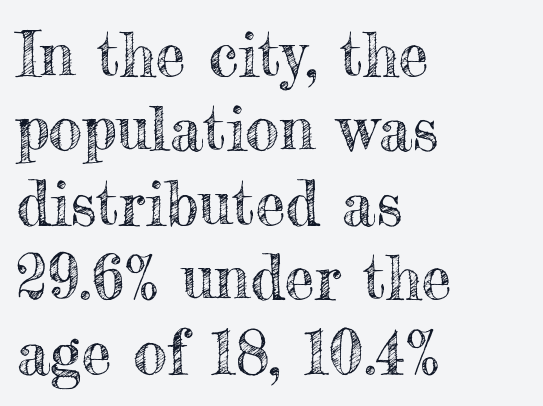
The image shows 61 px text type, upright; set left-aligned, line spacing 1.22x, normal letter spacing, not underlined; a small x-height.
